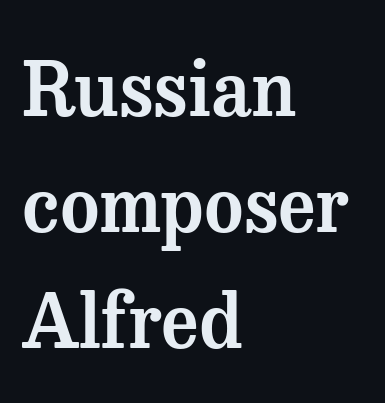
{"serif": "yes", "italic": "no", "width": "normal", "stroke_contrast": "medium", "x_height": "medium", "monospaced": "no", "underline": "no", "align": "left", "line_spacing": "normal", "line_spacing_ratio": 1.55, "letter_spacing": "normal", "letter_spacing_em": 0.0, "glyph_px": 75}
